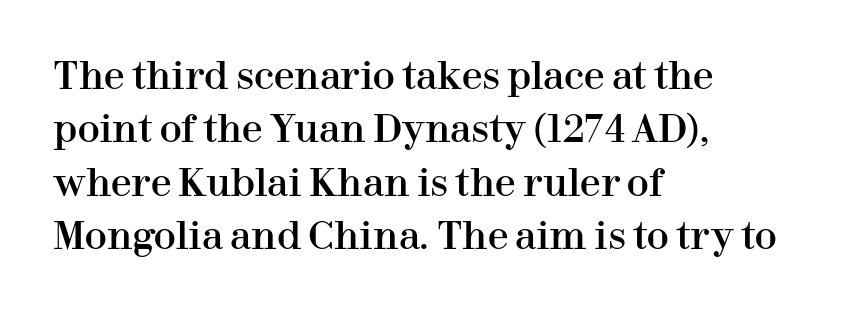
Q: Is the text italic (slanted)? A: No, it is upright.
Q: Is the typeface a serif or a sans-serif typeface? A: Serif.
Q: Is the text underlined? A: No.
Q: How is the paragraph aligned? A: Left-aligned.
Q: Is the spacing between letters normal or unusually wide? A: Normal.
Q: Is the spacing between lines tight, normal or loose? A: Normal.
Q: Width (condensed, normal, or wide)? A: Normal.
Q: Stroke contrast? A: High.
Q: x-height? A: Medium.
Q: Monospaced? A: No.
